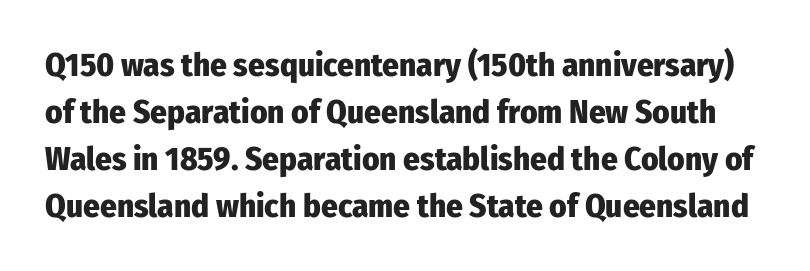
Q: Is the text bold? A: Yes.
Q: Is the text italic (slanted)? A: No, it is upright.
Q: Is the typeface a serif or a sans-serif typeface? A: Sans-serif.
Q: Is the text underlined? A: No.
Q: Is the spacing between letters normal or unusually wide? A: Normal.
Q: Is the spacing between lines tight, normal or loose? A: Normal.
Q: Width (condensed, normal, or wide)? A: Condensed.
Q: Stroke contrast? A: Low.
Q: x-height? A: Medium.
Q: Monospaced? A: No.
